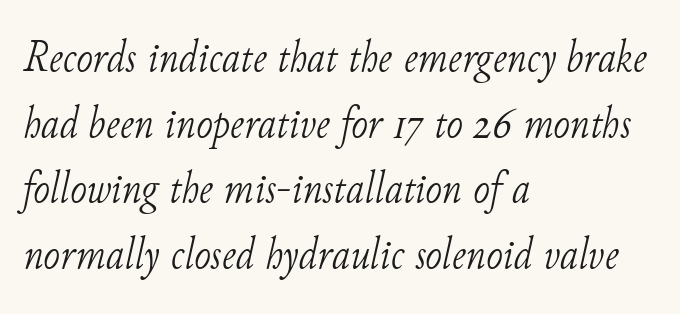
{"serif": "yes", "italic": "yes", "lean": "right", "slant_degrees": 11, "bold": "no", "weight": "light", "width": "normal", "stroke_contrast": "low", "x_height": "small", "monospaced": "no", "underline": "no", "align": "left", "line_spacing": "normal", "line_spacing_ratio": 1.46, "letter_spacing": "normal", "letter_spacing_em": 0.0, "glyph_px": 45}
